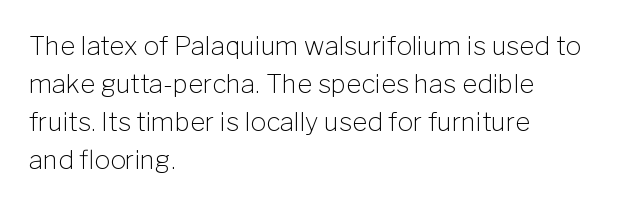
Visually the block forms a straight wall on the left and a jagged coastline on the right. Caption: standard tracking, unaltered. The type sits square on the baseline with zero lean. Weight: not bold — regular or lighter.
